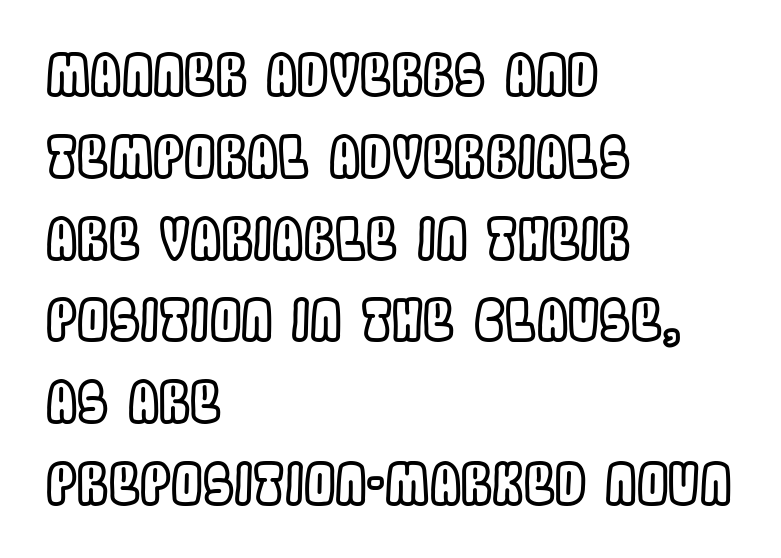
Q: Is the text italic (slanted)? A: No, it is upright.
Q: Is the text underlined? A: No.
Q: How is the paragraph aligned? A: Left-aligned.
Q: Is the spacing between letters normal or unusually wide? A: Normal.
Q: Is the spacing between lines tight, normal or loose? A: Normal.
Q: Width (condensed, normal, or wide)? A: Condensed.
Q: x-height? A: Large.
Q: Monospaced? A: No.
